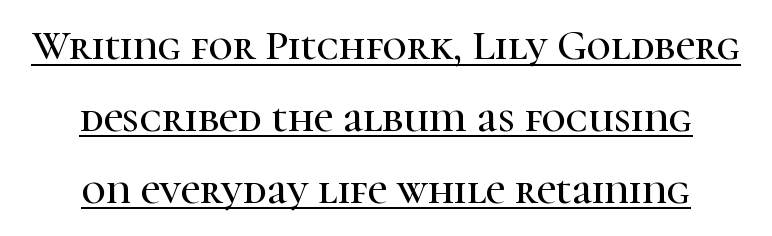
The image shows 42 px serif type, upright; set centered, line spacing 1.71x, normal letter spacing, underlined; high stroke contrast and a medium x-height.
